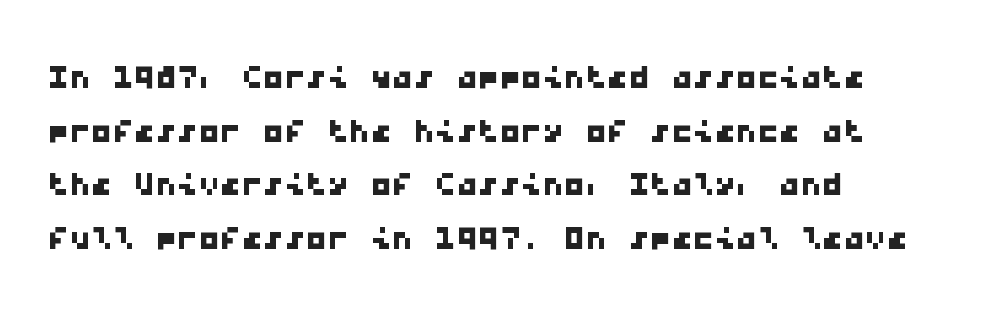
Q: Is the typeface a serif or a sans-serif typeface? A: Sans-serif.
Q: Is the text underlined? A: No.
Q: How is the paragraph aligned? A: Left-aligned.
Q: Is the spacing between letters normal or unusually wide? A: Normal.
Q: Is the spacing between lines tight, normal or loose? A: Normal.
Q: Width (condensed, normal, or wide)? A: Wide.
Q: Stroke contrast? A: Low.
Q: x-height? A: Medium.
Q: Monospaced? A: Yes.
